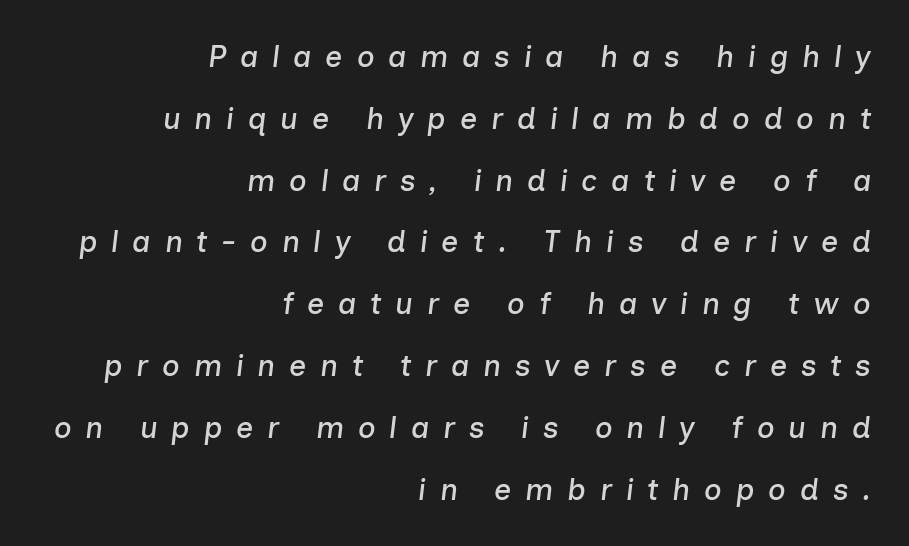
The image shows 30 px text type, italic (leaning right); set right-aligned, loose line spacing (2.06x), unusually wide letter spacing (+0.46 em), not underlined; low stroke contrast and a medium x-height.
